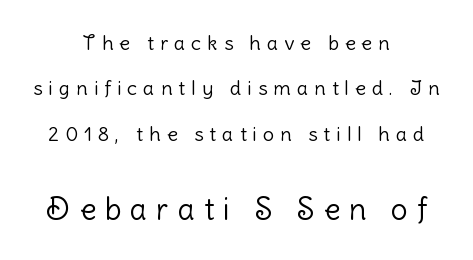
The image shows 30 px light sans-serif type, upright; set centered, loose line spacing (2.27x), unusually wide letter spacing (+0.3 em), not underlined; the second (bottom) block is 1.5x larger; low stroke contrast and a medium x-height.
